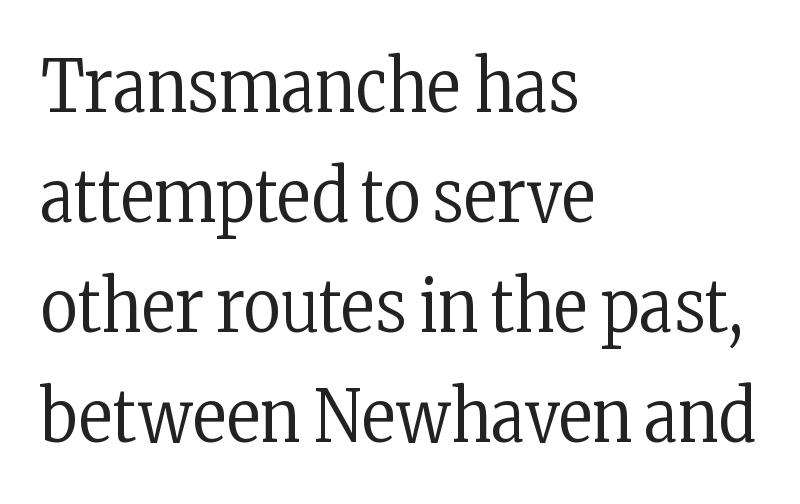
Q: Is the text bold? A: No.
Q: Is the text italic (slanted)? A: No, it is upright.
Q: Is the typeface a serif or a sans-serif typeface? A: Serif.
Q: Is the text underlined? A: No.
Q: How is the paragraph aligned? A: Left-aligned.
Q: Is the spacing between letters normal or unusually wide? A: Normal.
Q: Is the spacing between lines tight, normal or loose? A: Normal.
Q: Width (condensed, normal, or wide)? A: Condensed.
Q: Stroke contrast? A: Low.
Q: x-height? A: Medium.
Q: Monospaced? A: No.
